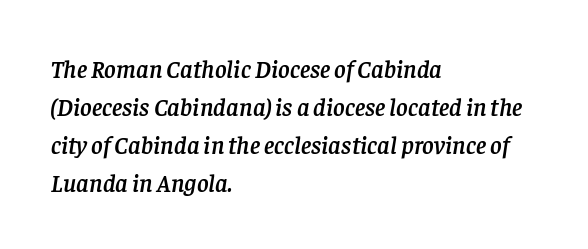
Q: Is the text italic (slanted)? A: Yes, it leans right by about 8 degrees.
Q: Is the text underlined? A: No.
Q: How is the paragraph aligned? A: Left-aligned.
Q: Is the spacing between letters normal or unusually wide? A: Normal.
Q: Is the spacing between lines tight, normal or loose? A: Normal.
